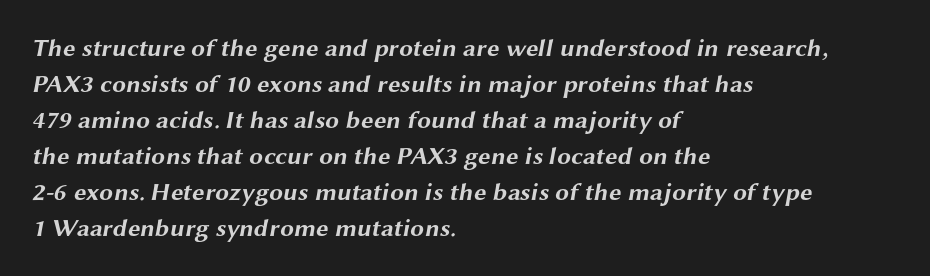
{"bold": "yes", "underline": "no", "align": "left", "line_spacing": "normal", "line_spacing_ratio": 1.44, "letter_spacing": "normal", "letter_spacing_em": 0.0, "glyph_px": 25}
